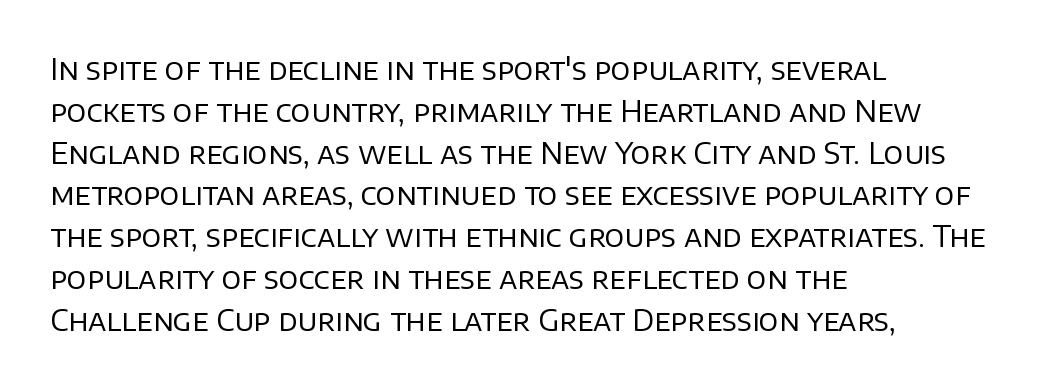
The image shows 29 px regular-weight sans-serif type, upright; set left-aligned, normal line spacing (1.44x), normal letter spacing, not underlined; low stroke contrast and a large x-height.
